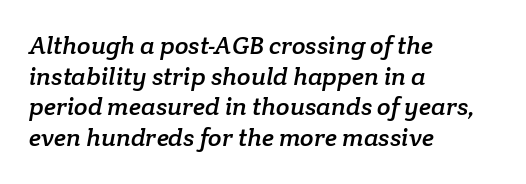
The image shows 25 px text type; set left-aligned, line spacing 1.23x, normal letter spacing, not underlined.
